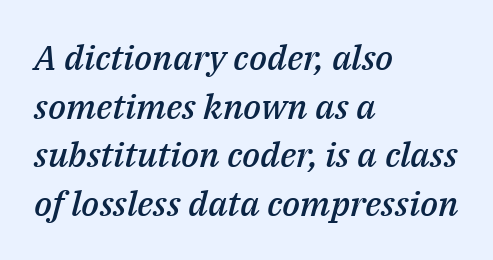
{"italic": "yes", "lean": "right", "slant_degrees": 14, "bold": "semi", "weight": "semibold", "width": "normal", "stroke_contrast": "medium", "x_height": "medium", "monospaced": "no", "underline": "no", "align": "left", "line_spacing": "normal", "line_spacing_ratio": 1.39, "letter_spacing": "normal", "letter_spacing_em": 0.0, "glyph_px": 35}
